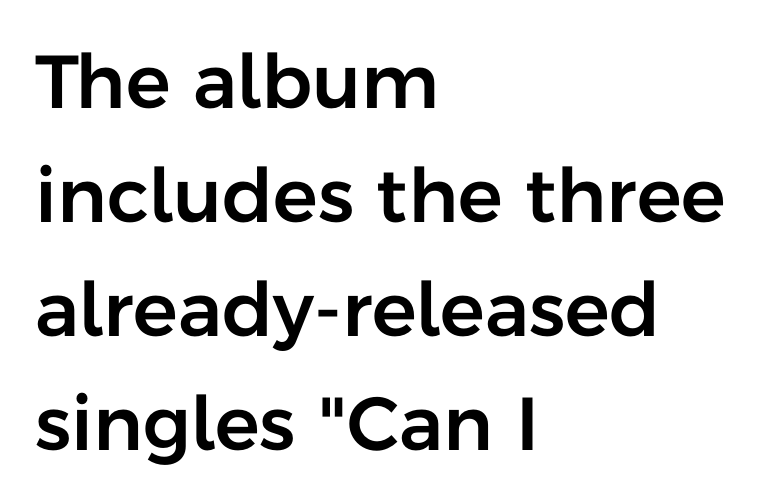
Q: Is the text italic (slanted)? A: No, it is upright.
Q: Is the typeface a serif or a sans-serif typeface? A: Sans-serif.
Q: Is the text underlined? A: No.
Q: How is the paragraph aligned? A: Left-aligned.
Q: Is the spacing between letters normal or unusually wide? A: Normal.
Q: Is the spacing between lines tight, normal or loose? A: Normal.
Q: Width (condensed, normal, or wide)? A: Normal.
Q: Stroke contrast? A: Low.
Q: x-height? A: Medium.
Q: Monospaced? A: No.
